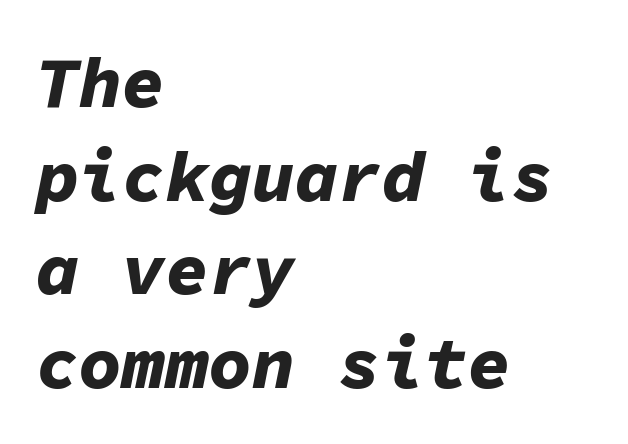
Q: Is the text bold? A: Yes.
Q: Is the text italic (slanted)? A: Yes, it leans right by about 11 degrees.
Q: Is the text underlined? A: No.
Q: How is the paragraph aligned? A: Left-aligned.
Q: Is the spacing between letters normal or unusually wide? A: Normal.
Q: Is the spacing between lines tight, normal or loose? A: Normal.
Q: Width (condensed, normal, or wide)? A: Normal.
Q: Stroke contrast? A: Low.
Q: x-height? A: Medium.
Q: Monospaced? A: Yes.
